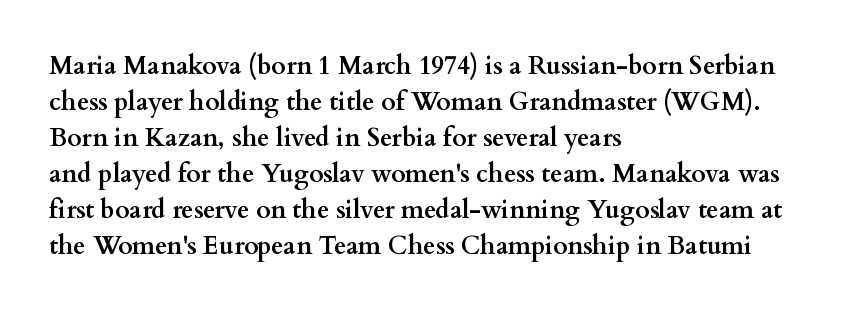
Q: Is the text bold? A: Yes.
Q: Is the text italic (slanted)? A: No, it is upright.
Q: Is the text underlined? A: No.
Q: How is the paragraph aligned? A: Left-aligned.
Q: Is the spacing between letters normal or unusually wide? A: Normal.
Q: Is the spacing between lines tight, normal or loose? A: Normal.
